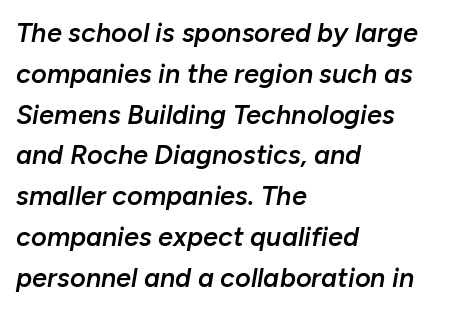
The image shows 27 px text type, italic (leaning right); set left-aligned, normal line spacing (1.51x), normal letter spacing, not underlined.
